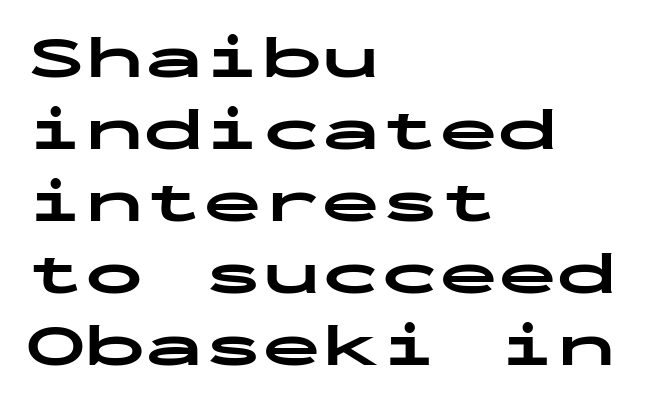
{"serif": "no", "italic": "no", "bold": "yes", "weight": "bold", "width": "wide", "stroke_contrast": "low", "x_height": "medium", "monospaced": "yes", "underline": "no", "align": "left", "line_spacing_ratio": 1.22, "letter_spacing": "normal", "letter_spacing_em": 0.0, "glyph_px": 59}
